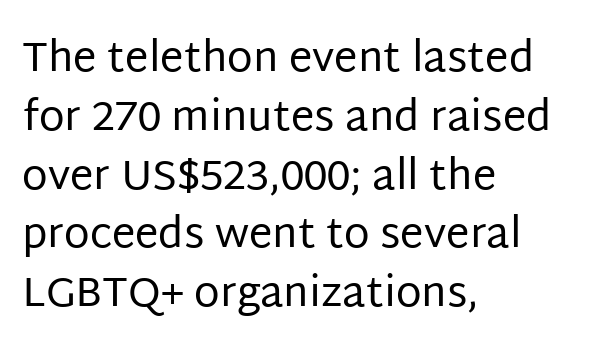
{"serif": "no", "italic": "no", "bold": "no", "weight": "regular", "width": "normal", "stroke_contrast": "low", "x_height": "large", "monospaced": "no", "underline": "no", "align": "left", "line_spacing": "normal", "line_spacing_ratio": 1.4, "letter_spacing": "normal", "letter_spacing_em": 0.0, "glyph_px": 42}
